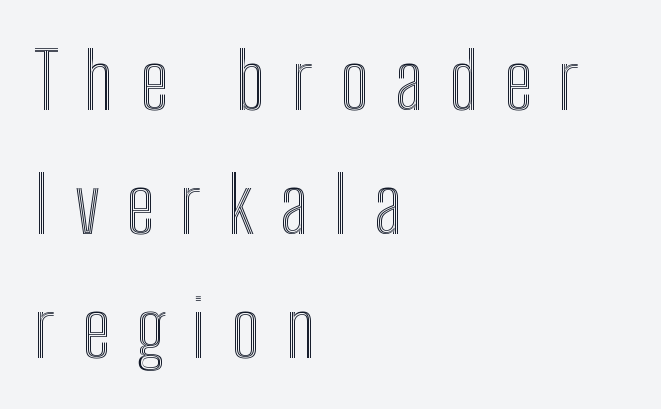
Q: Is the text italic (slanted)? A: No, it is upright.
Q: Is the text underlined? A: No.
Q: How is the paragraph aligned? A: Left-aligned.
Q: Is the spacing between letters normal or unusually wide? A: Unusually wide.
Q: Is the spacing between lines tight, normal or loose? A: Normal.
Q: Width (condensed, normal, or wide)? A: Condensed.
Q: x-height? A: Medium.
Q: Monospaced? A: No.
